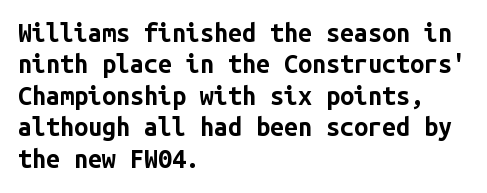
{"italic": "no", "bold": "yes", "underline": "no", "align": "left", "line_spacing": "normal", "line_spacing_ratio": 1.26, "letter_spacing": "normal", "letter_spacing_em": 0.0, "glyph_px": 25}
